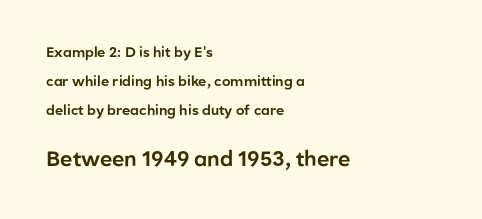
{"italic": "no", "underline": "no", "align": "left", "line_spacing": "loose", "line_spacing_ratio": 2.08, "letter_spacing": "normal", "letter_spacing_em": 0.0, "larger_block": "second", "size_ratio": 1.5, "glyph_px": 21}
